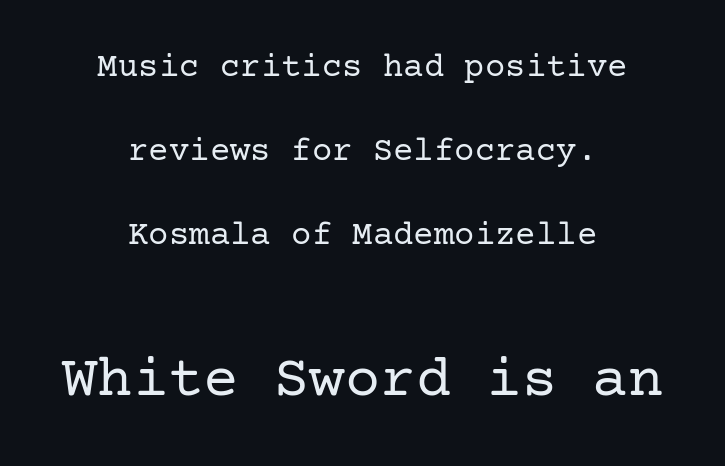
Think standard paragraph weight, or any step lighter than that. Regarding serifs, this sample has them. Visually the block forms a symmetrical silhouette, jagged on both flanks. These two chunks differ in scale, with the bottom chunk taking the larger measure. The letterforms sit shoulder to shoulder at normal distance.
